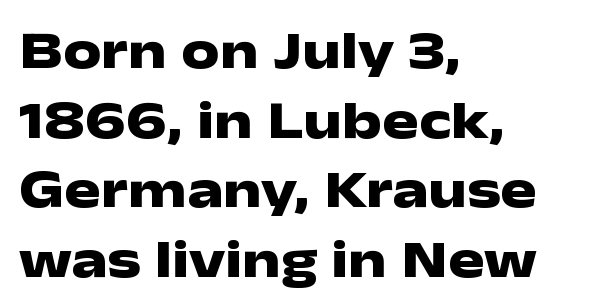
The image shows 54 px heavy, wide sans-serif type, upright; set left-aligned, normal line spacing (1.29x), normal letter spacing, not underlined; low stroke contrast and a medium x-height.
